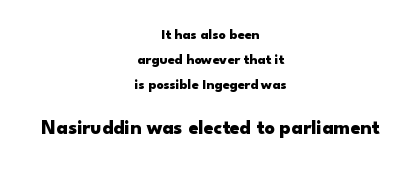
{"italic": "no", "bold": "yes", "underline": "no", "align": "center", "line_spacing_ratio": 1.79, "letter_spacing": "normal", "letter_spacing_em": 0.0, "larger_block": "second", "size_ratio": 1.43, "glyph_px": 20}
